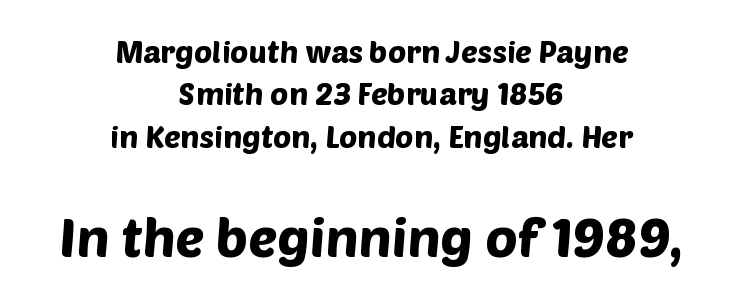
The image shows 54 px sans-serif type; set centered, normal line spacing (1.37x), normal letter spacing, not underlined; the second (bottom) block is 1.74x larger; low stroke contrast and a large x-height.
